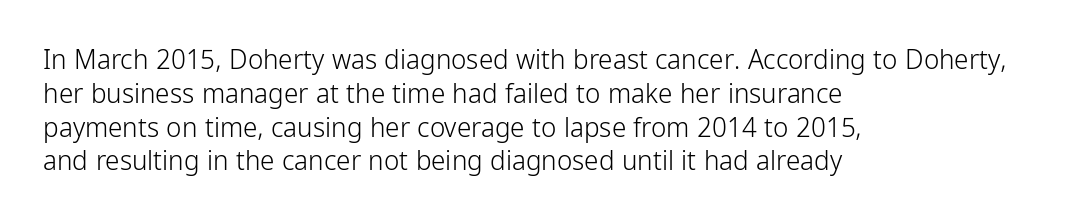
The image shows 26 px text type, upright; set left-aligned, normal line spacing (1.3x), normal letter spacing, not underlined.
